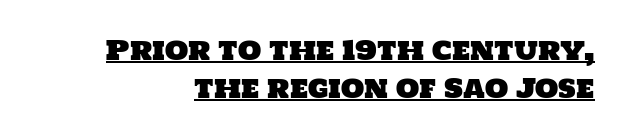
{"underline": "yes", "line_spacing": "normal", "line_spacing_ratio": 1.42, "letter_spacing": "normal", "letter_spacing_em": 0.0, "glyph_px": 27}
